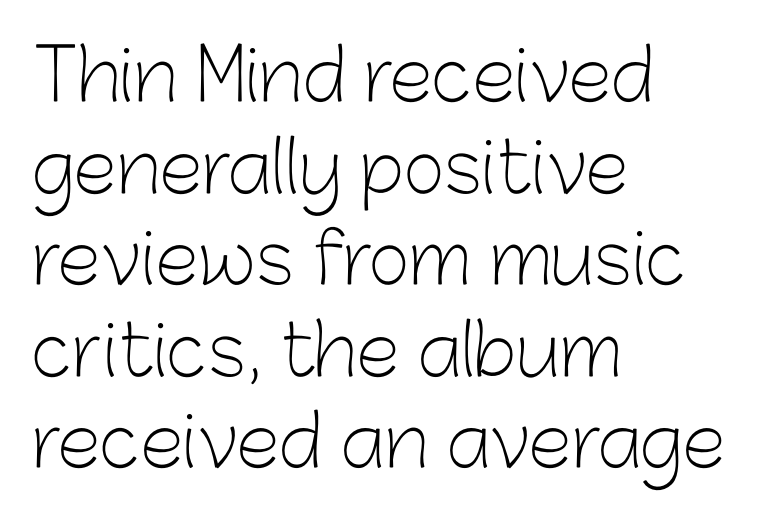
Q: Is the text bold? A: No.
Q: Is the text italic (slanted)? A: No, it is upright.
Q: Is the typeface a serif or a sans-serif typeface? A: Sans-serif.
Q: Is the text underlined? A: No.
Q: How is the paragraph aligned? A: Left-aligned.
Q: Is the spacing between letters normal or unusually wide? A: Normal.
Q: Is the spacing between lines tight, normal or loose? A: Normal.
Q: Width (condensed, normal, or wide)? A: Normal.
Q: Stroke contrast? A: Low.
Q: x-height? A: Medium.
Q: Monospaced? A: No.
